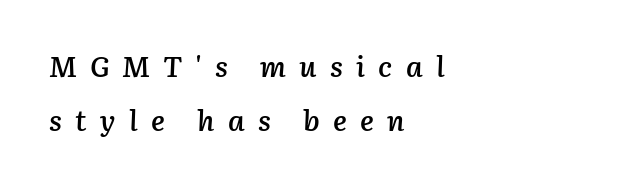
Q: Is the text bold? A: Semi-bold.
Q: Is the text italic (slanted)? A: Yes, it leans right by about 3 degrees.
Q: Is the text underlined? A: No.
Q: How is the paragraph aligned? A: Left-aligned.
Q: Is the spacing between letters normal or unusually wide? A: Unusually wide.
Q: Width (condensed, normal, or wide)? A: Normal.
Q: Stroke contrast? A: Low.
Q: x-height? A: Medium.
Q: Monospaced? A: No.
